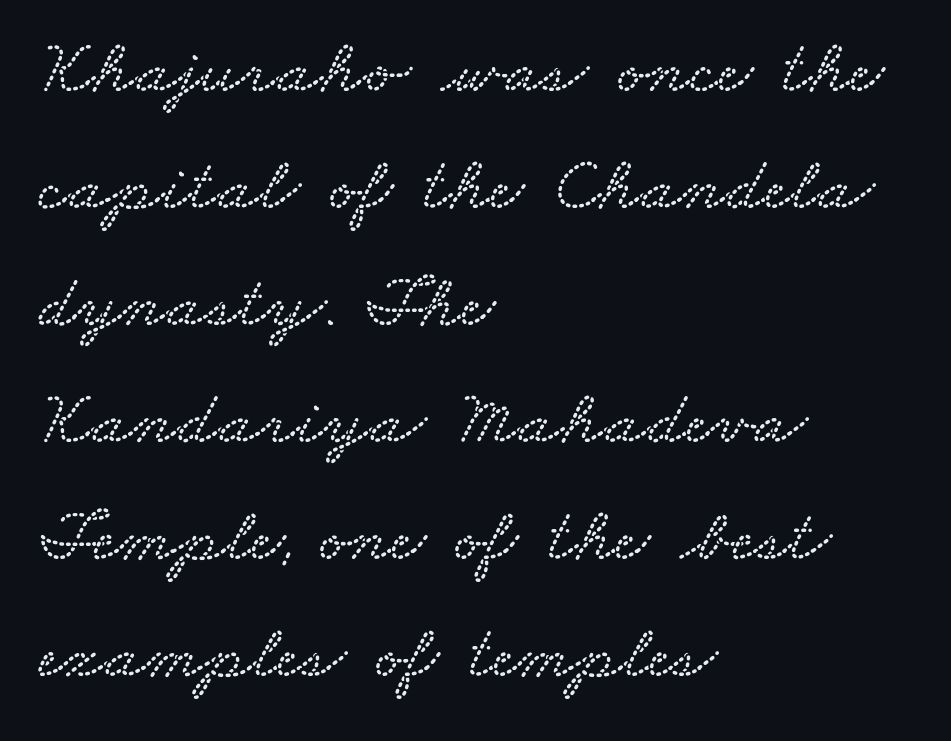
The image shows 76 px wide type; set left-aligned, normal line spacing (1.54x), normal letter spacing, not underlined; low stroke contrast and a small x-height.
